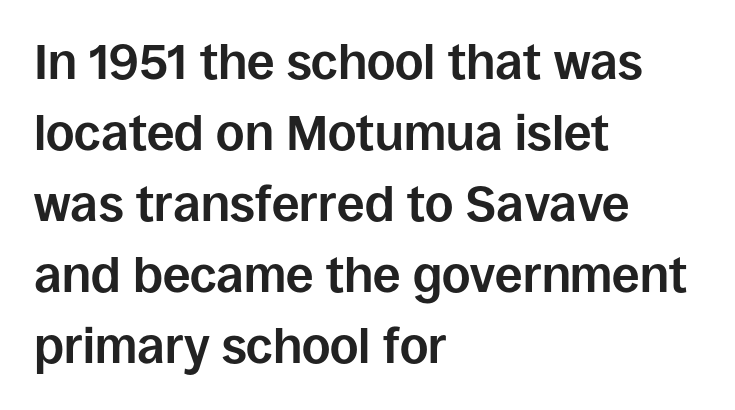
{"serif": "no", "italic": "no", "bold": "yes", "weight": "bold", "width": "normal", "stroke_contrast": "low", "x_height": "large", "monospaced": "no", "underline": "no", "align": "left", "line_spacing": "normal", "line_spacing_ratio": 1.45, "letter_spacing": "normal", "letter_spacing_em": 0.0, "glyph_px": 49}
